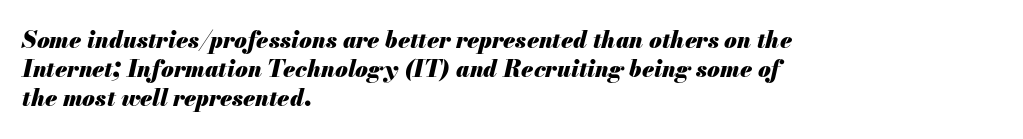
{"italic": "yes", "lean": "right", "slant_degrees": 13, "bold": "yes", "underline": "no", "align": "left", "line_spacing": "normal", "line_spacing_ratio": 1.27, "letter_spacing": "normal", "letter_spacing_em": 0.0, "glyph_px": 23}
